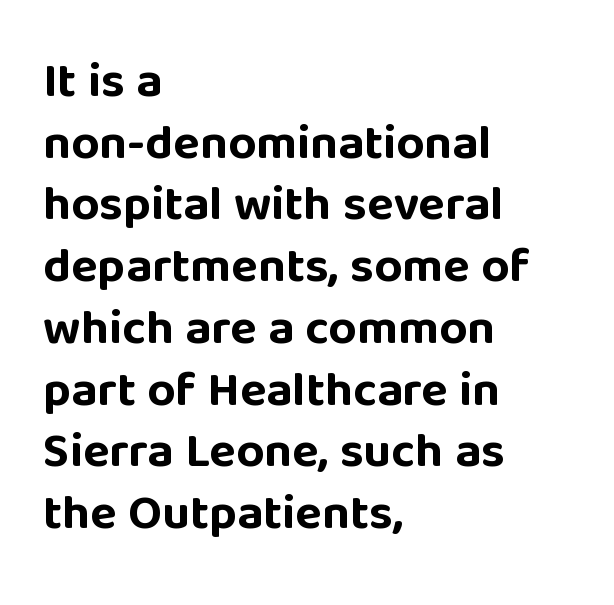
{"serif": "no", "italic": "no", "bold": "yes", "weight": "bold", "width": "normal", "stroke_contrast": "low", "x_height": "large", "monospaced": "no", "underline": "no", "align": "left", "line_spacing": "normal", "line_spacing_ratio": 1.26, "letter_spacing": "normal", "letter_spacing_em": 0.0, "glyph_px": 49}
